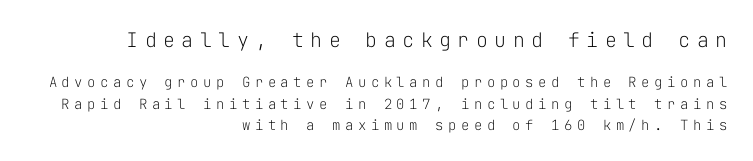
{"italic": "no", "bold": "no", "underline": "no", "align": "right", "line_spacing": "normal", "line_spacing_ratio": 1.52, "letter_spacing": "wide", "letter_spacing_em": 0.32, "larger_block": "first", "size_ratio": 1.43, "glyph_px": 20}
